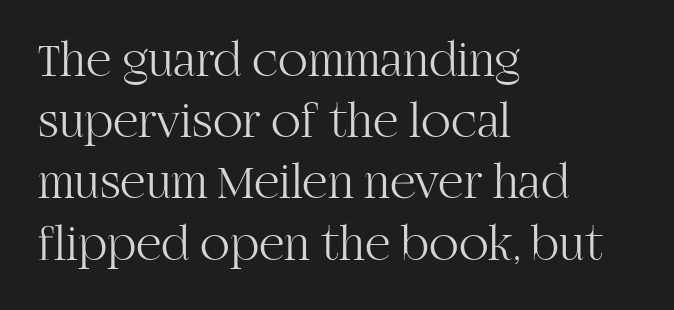
You could not count columns in this text — the font is proportionally spaced. Here the glyphs are tracked normally, forming tight word shapes. Each letter's strokes conclude with small projecting serifs. Check under the words: just untouched page. The rows are spaced the way most documents space them.
